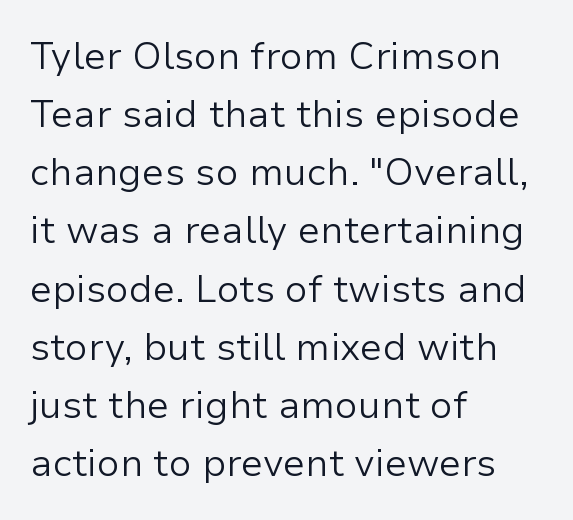
Q: Is the text bold? A: No.
Q: Is the text italic (slanted)? A: No, it is upright.
Q: Is the typeface a serif or a sans-serif typeface? A: Sans-serif.
Q: Is the text underlined? A: No.
Q: How is the paragraph aligned? A: Left-aligned.
Q: Is the spacing between letters normal or unusually wide? A: Normal.
Q: Is the spacing between lines tight, normal or loose? A: Normal.
Q: Width (condensed, normal, or wide)? A: Normal.
Q: Stroke contrast? A: Low.
Q: x-height? A: Medium.
Q: Monospaced? A: No.
